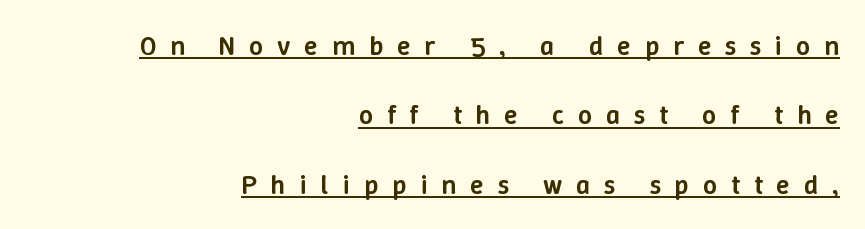
A typesetter would mark this as roman, not italic. These words are printed semibold, heavier than regular yet not bold. Every row of glyphs terminates at an identical x-position on the right. Here the designer chose a conventional face with non-uniform glyph widths.
